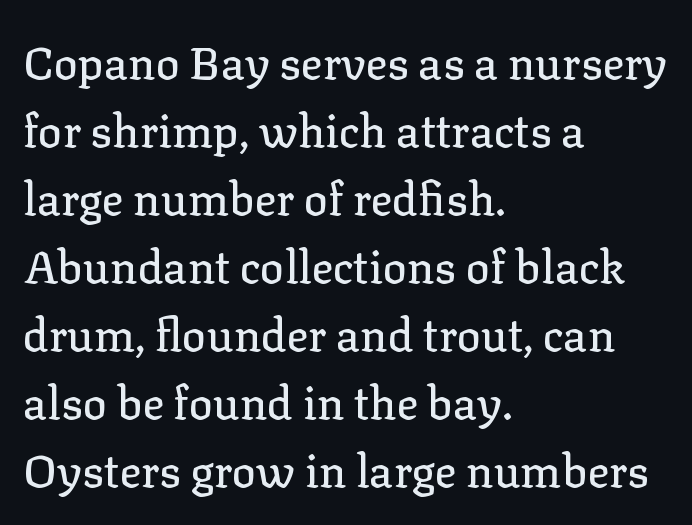
It's the straight-up-and-down kind of type. The rendering shows small feet on the letterforms — a serif design. Default kerning and tracking; the words read as compact shapes. Baseline-to-baseline distance is the conventional proportion of letter height.
